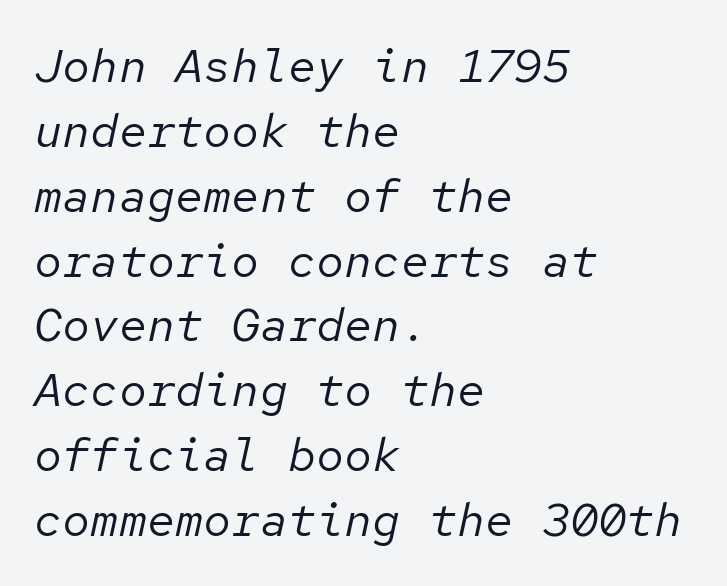
Each row of text sits above clean, open space. Stems here are at most as thick as an everyday book face. Looks like terminal output: every glyph gets an equal slot. Vertical spacing — default.
